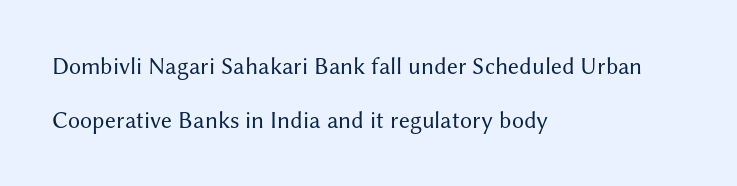
{"italic": "no", "bold": "no", "underline": "no", "align": "left", "line_spacing": "loose", "line_spacing_ratio": 2.24, "letter_spacing": "normal", "letter_spacing_em": 0.0, "glyph_px": 24}
